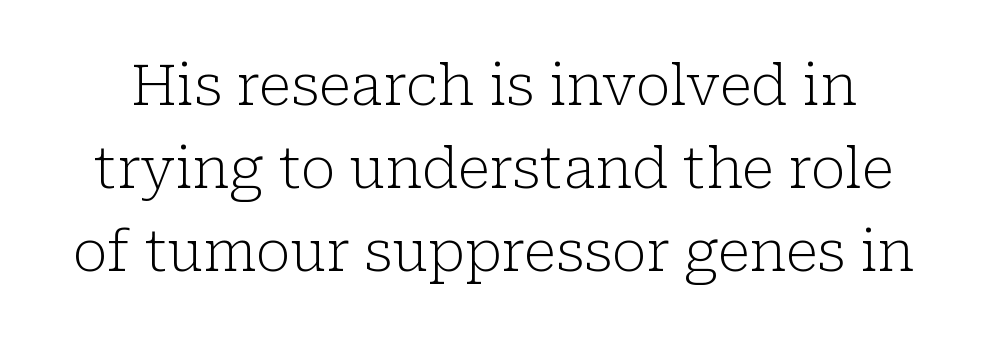
Q: Is the text bold? A: No.
Q: Is the text italic (slanted)? A: No, it is upright.
Q: Is the typeface a serif or a sans-serif typeface? A: Serif.
Q: Is the text underlined? A: No.
Q: Is the spacing between letters normal or unusually wide? A: Normal.
Q: Is the spacing between lines tight, normal or loose? A: Normal.
Q: Width (condensed, normal, or wide)? A: Normal.
Q: Stroke contrast? A: Low.
Q: x-height? A: Medium.
Q: Monospaced? A: No.
